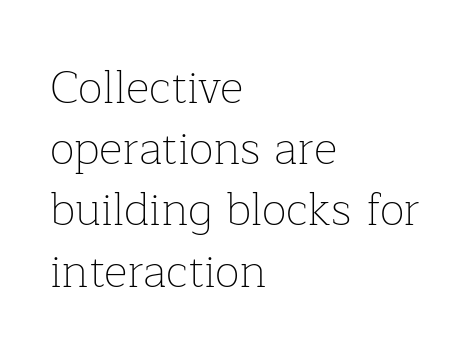
Nope, not italic — everything's standing straight. On a weight scale, this lands at 450 or below. This rendering leaves character spacing at its baseline value. Successive baselines arrive at the customary interval. Any mark beneath the type? The region is blank.
